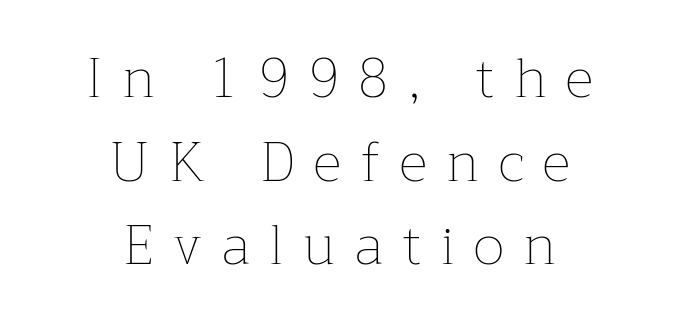
The image shows 55 px thin type, upright; set centered, normal line spacing (1.52x), unusually wide letter spacing (+0.36 em), not underlined; low stroke contrast and a medium x-height.
